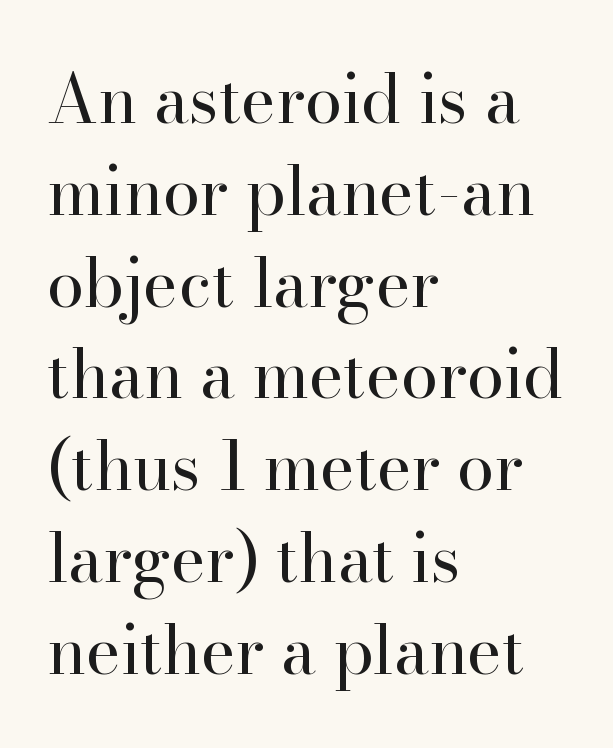
The image shows 67 px regular-weight serif type, upright; set left-aligned, normal line spacing (1.37x), normal letter spacing, not underlined; high stroke contrast and a small x-height.
